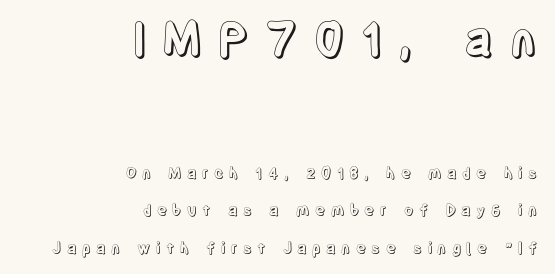
{"italic": "no", "width": "condensed", "x_height": "large", "monospaced": "no", "underline": "no", "align": "right", "line_spacing": "loose", "line_spacing_ratio": 2.49, "letter_spacing": "wide", "letter_spacing_em": 0.35, "larger_block": "first", "size_ratio": 3.0, "glyph_px": 45}
